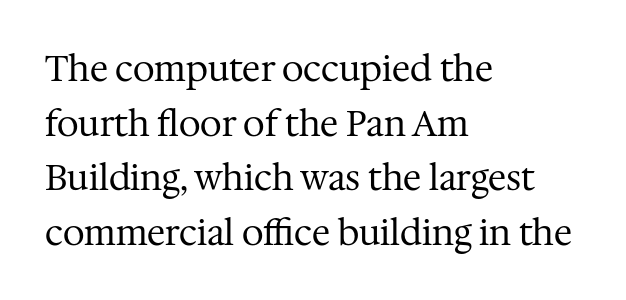
{"serif": "yes", "italic": "no", "bold": "no", "weight": "regular", "width": "normal", "stroke_contrast": "medium", "x_height": "medium", "monospaced": "no", "underline": "no", "align": "left", "line_spacing": "normal", "line_spacing_ratio": 1.56, "letter_spacing": "normal", "letter_spacing_em": 0.0, "glyph_px": 35}
